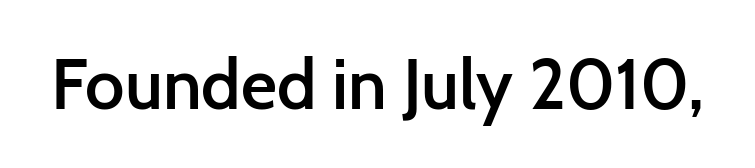
The designer went with a sans here, leaving each stem footless. The specimen reads as upright at a glance. Look at the tracking — it's just the regular setting, nothing added. You could not count columns in this text — the font is proportionally spaced.
